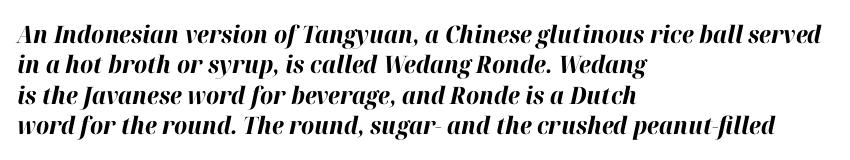
Q: Is the text bold? A: Yes.
Q: Is the text italic (slanted)? A: Yes, it leans right by about 12 degrees.
Q: Is the text underlined? A: No.
Q: How is the paragraph aligned? A: Left-aligned.
Q: Is the spacing between letters normal or unusually wide? A: Normal.
Q: Is the spacing between lines tight, normal or loose? A: Normal.
